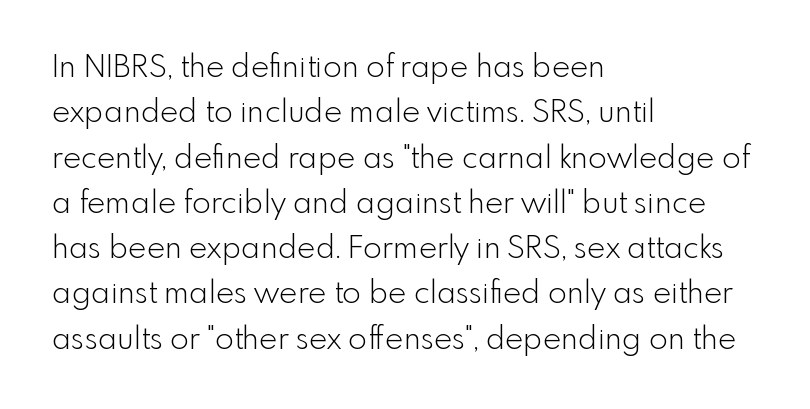
The image shows 31 px light sans-serif type, upright; set left-aligned, normal line spacing (1.46x), normal letter spacing, not underlined; a small x-height.
